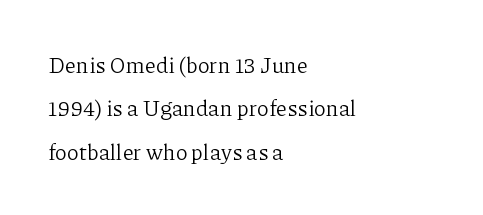
The image shows 22 px text type, upright; set left-aligned, loose line spacing (1.97x), normal letter spacing, not underlined.
